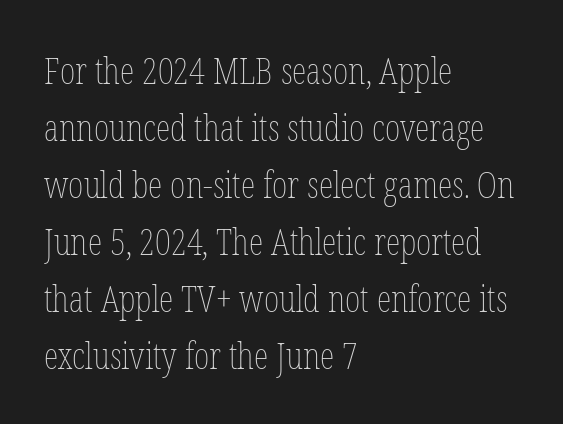
{"italic": "no", "bold": "no", "weight": "thin", "width": "condensed", "stroke_contrast": "low", "x_height": "medium", "monospaced": "no", "underline": "no", "align": "left", "line_spacing": "normal", "line_spacing_ratio": 1.54, "letter_spacing": "normal", "letter_spacing_em": 0.0, "glyph_px": 37}
